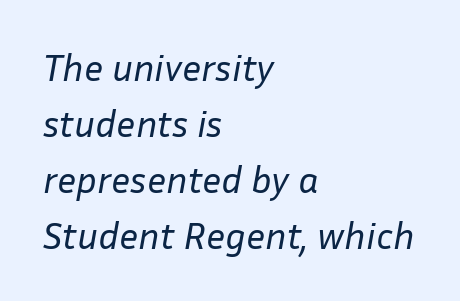
{"italic": "yes", "lean": "right", "slant_degrees": 10, "bold": "no", "weight": "regular", "width": "normal", "stroke_contrast": "low", "x_height": "medium", "monospaced": "no", "underline": "no", "align": "left", "line_spacing": "normal", "line_spacing_ratio": 1.47, "letter_spacing": "normal", "letter_spacing_em": 0.0, "glyph_px": 38}
